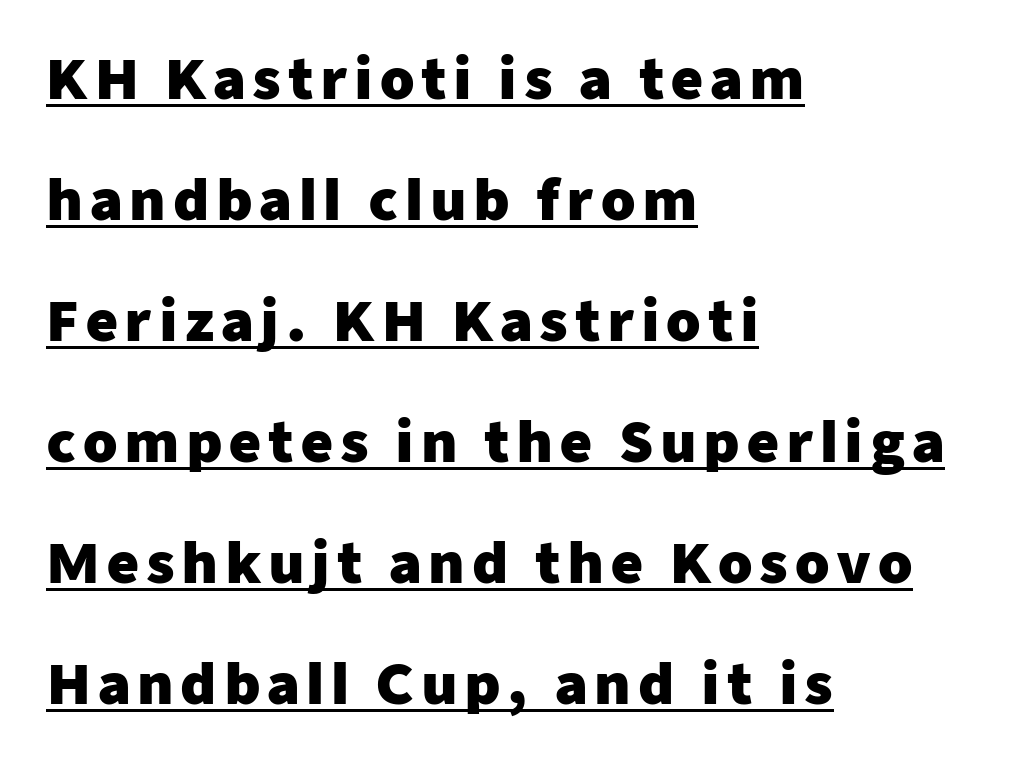
Rows of type keep a wide berth in the vertical direction. A sans-serif font was chosen for this passage. Heft: maximum for text — a bold. You could not count columns in this text — the font is proportionally spaced. The text block is weighted toward the left margin, trailing off unevenly rightward.
